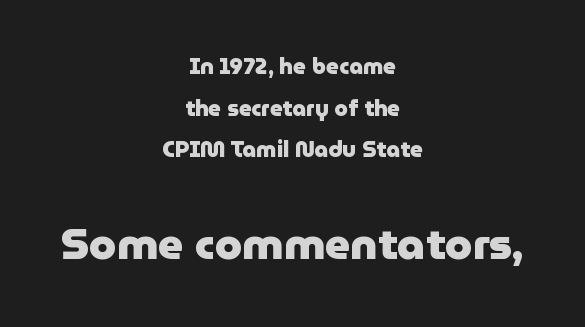
{"serif": "no", "italic": "no", "bold": "yes", "weight": "heavy", "width": "normal", "stroke_contrast": "low", "x_height": "medium", "monospaced": "no", "underline": "no", "align": "center", "line_spacing_ratio": 1.89, "letter_spacing": "normal", "letter_spacing_em": 0.0, "larger_block": "second", "size_ratio": 2.0, "glyph_px": 44}
